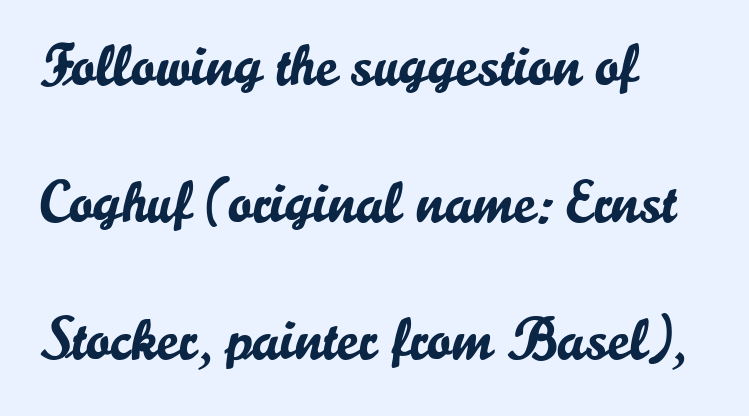
Q: Is the text italic (slanted)? A: Yes.
Q: Is the typeface a serif or a sans-serif typeface? A: Sans-serif.
Q: Is the text underlined? A: No.
Q: How is the paragraph aligned? A: Left-aligned.
Q: Is the spacing between letters normal or unusually wide? A: Normal.
Q: Is the spacing between lines tight, normal or loose? A: Loose.
Q: Width (condensed, normal, or wide)? A: Normal.
Q: Stroke contrast? A: Low.
Q: x-height? A: Small.
Q: Monospaced? A: No.
